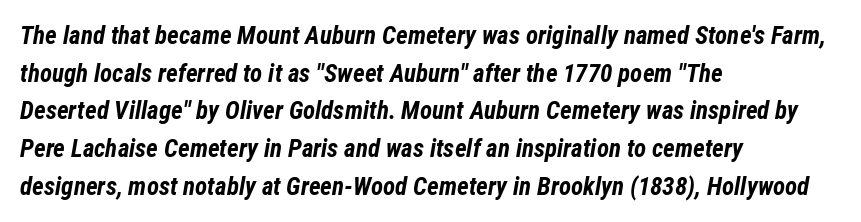
{"italic": "yes", "lean": "right", "slant_degrees": 12, "bold": "yes", "underline": "no", "align": "left", "line_spacing": "normal", "line_spacing_ratio": 1.51, "letter_spacing": "normal", "letter_spacing_em": 0.0, "glyph_px": 25}
